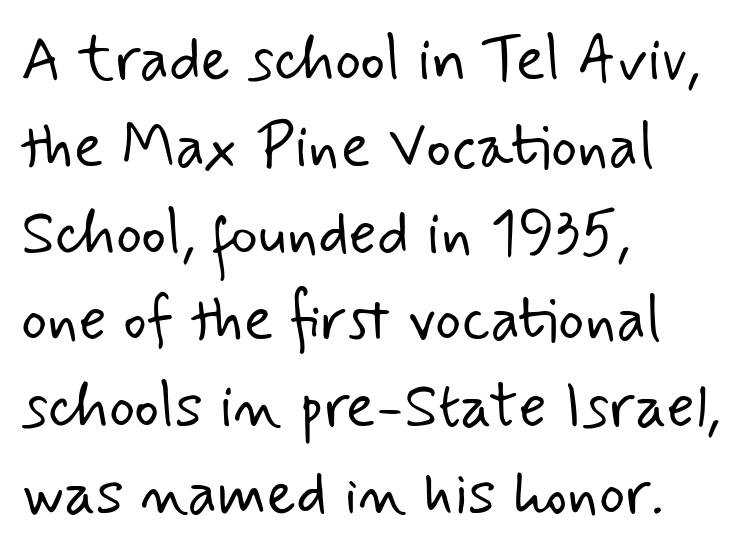
The glyphs in this specimen are sans serif. Letters rest on an invisible, unmarked baseline. These lines are rendered in a variable-pitch font. Each new line begins a customary step beneath the previous one. This reads as an unemphasized weight, regular at the heaviest. Caption: standard tracking, unaltered.
